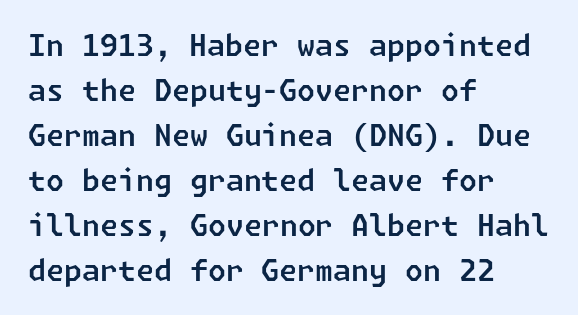
The image shows 29 px sans-serif type; set left-aligned, normal line spacing (1.55x), normal letter spacing, not underlined; low stroke contrast and a medium x-height.
